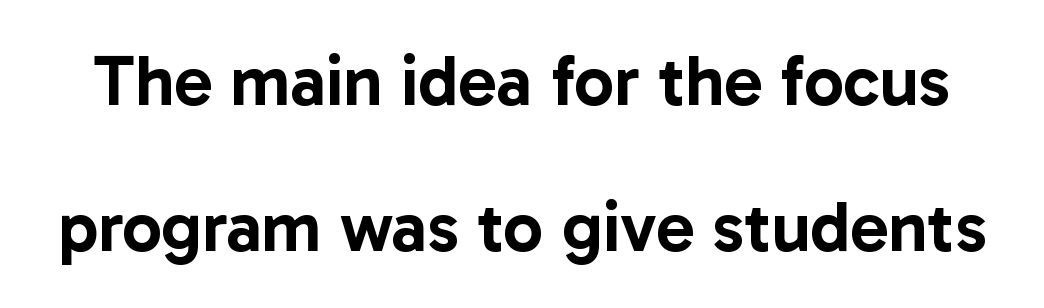
Grotesque or geometric, the face here clearly has no serifs. Short note: letters normally spaced. The font's upright variant was chosen for this text. Vertically, the passage feels expansive, rows floating well apart. Looks like regular typesetting: each glyph gets only the width it needs.
